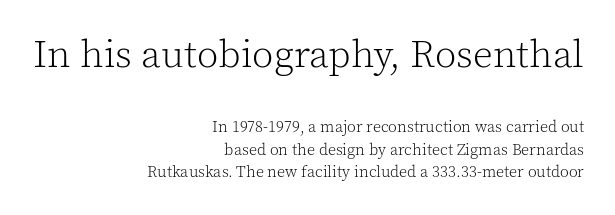
Each letter keeps its own natural width here, so spacing adapts to shape. This sample is right-justified, so line beginnings fall wherever the words allow. A light-to-regular cut is what we see here. Underlining? Definitely not there. Words appear dense and cohesive because spacing is normal.
